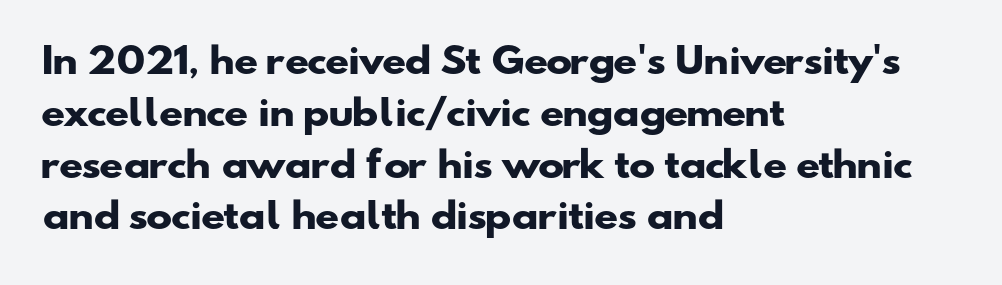
Q: Is the text bold? A: Yes.
Q: Is the typeface a serif or a sans-serif typeface? A: Sans-serif.
Q: Is the text underlined? A: No.
Q: How is the paragraph aligned? A: Left-aligned.
Q: Is the spacing between letters normal or unusually wide? A: Normal.
Q: Is the spacing between lines tight, normal or loose? A: Normal.
Q: Width (condensed, normal, or wide)? A: Wide.
Q: Stroke contrast? A: Low.
Q: x-height? A: Small.
Q: Monospaced? A: No.
